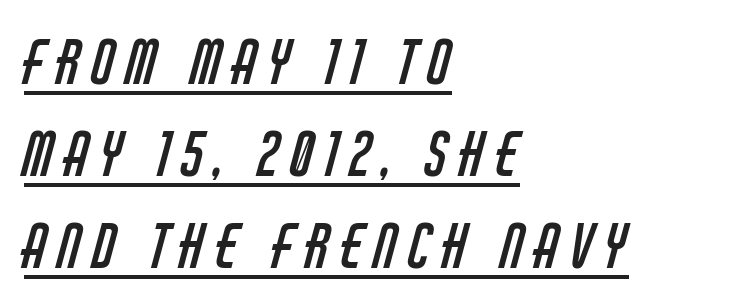
Q: Is the text bold? A: No.
Q: Is the typeface a serif or a sans-serif typeface? A: Sans-serif.
Q: Is the text underlined? A: Yes.
Q: How is the paragraph aligned? A: Left-aligned.
Q: Is the spacing between lines tight, normal or loose? A: Normal.
Q: Width (condensed, normal, or wide)? A: Condensed.
Q: Stroke contrast? A: Low.
Q: x-height? A: Large.
Q: Monospaced? A: No.
